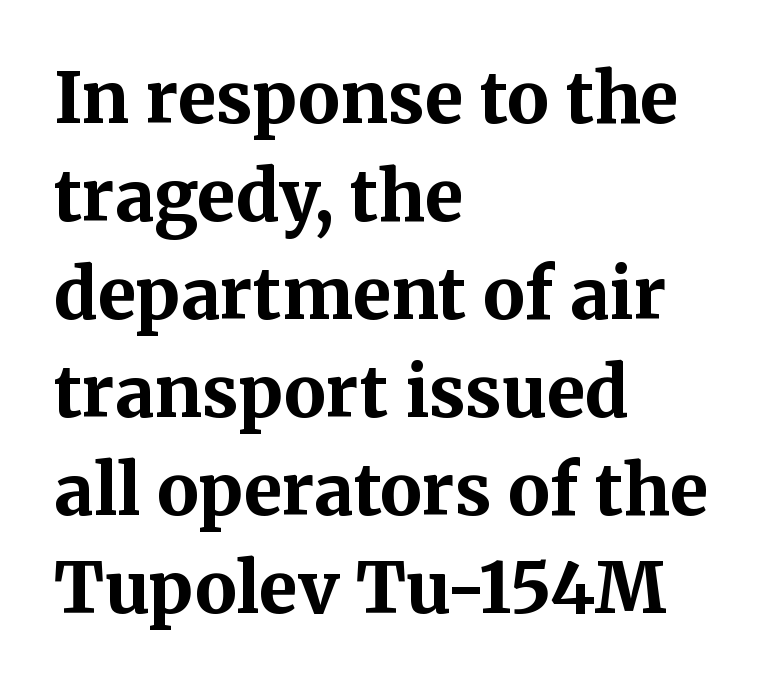
There is no visible air inserted between adjacent glyphs. You can tell it's not italic because the verticals are truly vertical. You could not count columns in this text — the font is proportionally spaced. Look at the bottom of the vertical strokes: they flare into serifs here. Compared with an ordinary text face, these strokes are far heavier — a full bold.
